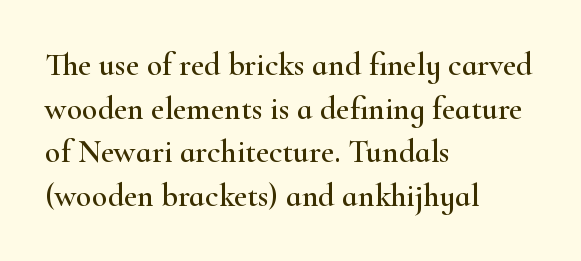
Q: Is the text italic (slanted)? A: No, it is upright.
Q: Is the typeface a serif or a sans-serif typeface? A: Serif.
Q: Is the text underlined? A: No.
Q: How is the paragraph aligned? A: Left-aligned.
Q: Is the spacing between letters normal or unusually wide? A: Normal.
Q: Is the spacing between lines tight, normal or loose? A: Normal.
Q: Width (condensed, normal, or wide)? A: Wide.
Q: Stroke contrast? A: High.
Q: x-height? A: Small.
Q: Monospaced? A: No.
